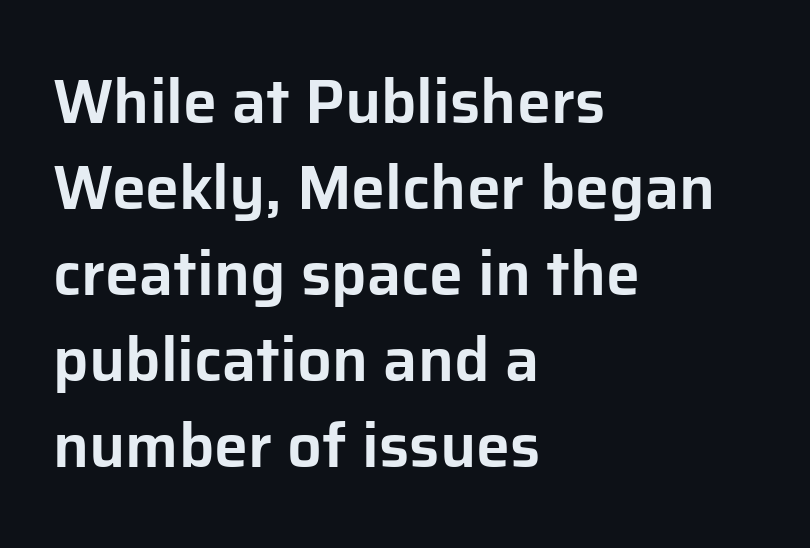
The image shows 61 px sans-serif type, upright; set left-aligned, normal line spacing (1.41x), normal letter spacing, not underlined; low stroke contrast and a medium x-height.
